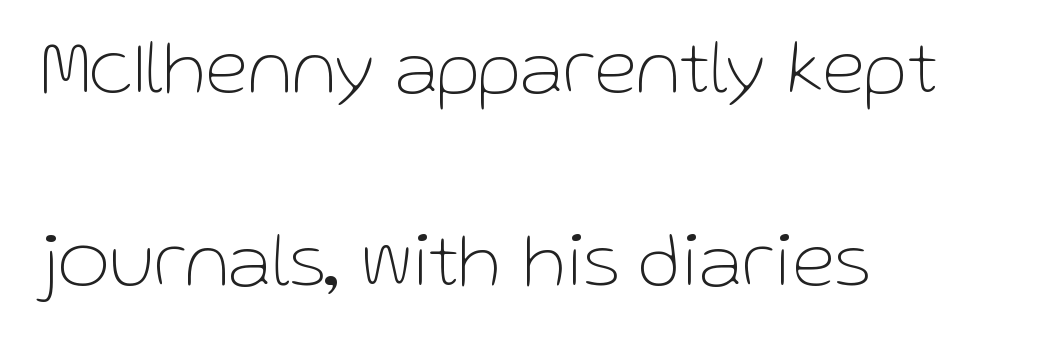
{"serif": "no", "italic": "no", "bold": "no", "weight": "thin", "width": "normal", "stroke_contrast": "low", "x_height": "medium", "monospaced": "no", "underline": "no", "align": "left", "line_spacing": "loose", "line_spacing_ratio": 2.44, "letter_spacing": "normal", "letter_spacing_em": 0.0, "glyph_px": 79}
